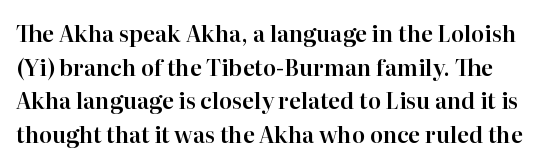
Reading down the column, the eye jumps a familiar distance to each next line. Does the lettering tilt? It doesn't — this is upright. Beneath every word, the page is bare. Observe the ordinary spacing: letters are neighbours, not strangers.
